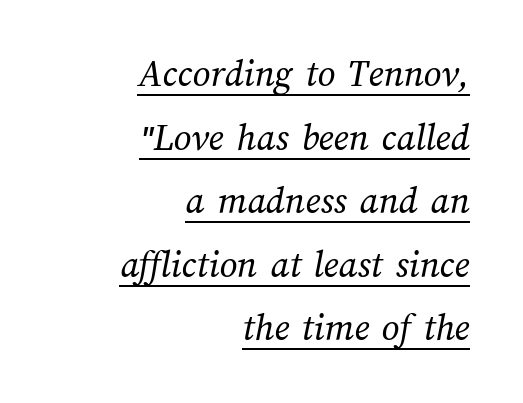
The image shows 39 px regular-weight type; set right-aligned, normal line spacing (1.63x), normal letter spacing, underlined; medium stroke contrast and a medium x-height.
